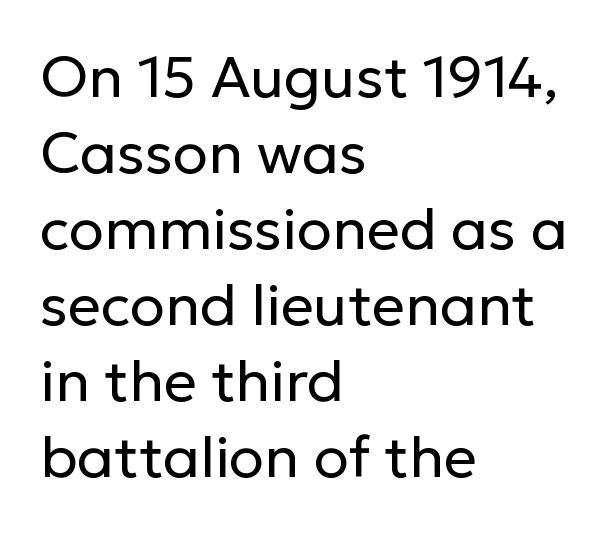
Q: Is the text bold? A: No.
Q: Is the text italic (slanted)? A: No, it is upright.
Q: Is the typeface a serif or a sans-serif typeface? A: Sans-serif.
Q: Is the text underlined? A: No.
Q: How is the paragraph aligned? A: Left-aligned.
Q: Is the spacing between letters normal or unusually wide? A: Normal.
Q: Is the spacing between lines tight, normal or loose? A: Normal.
Q: Width (condensed, normal, or wide)? A: Normal.
Q: Stroke contrast? A: Low.
Q: x-height? A: Medium.
Q: Monospaced? A: No.
